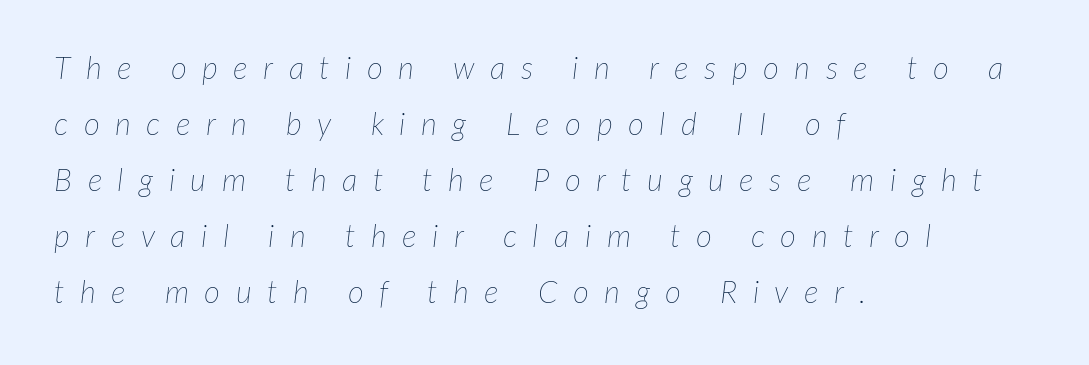
Q: Is the text bold? A: No.
Q: Is the text italic (slanted)? A: Yes, it leans right by about 7 degrees.
Q: Is the text underlined? A: No.
Q: How is the paragraph aligned? A: Left-aligned.
Q: Is the spacing between letters normal or unusually wide? A: Unusually wide.
Q: Width (condensed, normal, or wide)? A: Normal.
Q: Stroke contrast? A: Low.
Q: x-height? A: Medium.
Q: Monospaced? A: No.
